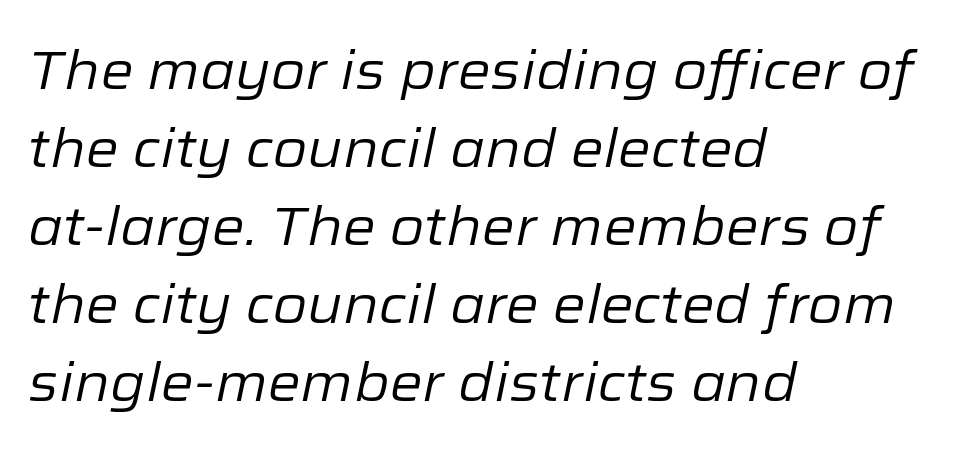
Q: Is the text bold? A: No.
Q: Is the text italic (slanted)? A: Yes, it leans right by about 12 degrees.
Q: Is the text underlined? A: No.
Q: How is the paragraph aligned? A: Left-aligned.
Q: Is the spacing between letters normal or unusually wide? A: Normal.
Q: Is the spacing between lines tight, normal or loose? A: Normal.
Q: Width (condensed, normal, or wide)? A: Normal.
Q: Stroke contrast? A: Low.
Q: x-height? A: Medium.
Q: Monospaced? A: No.
